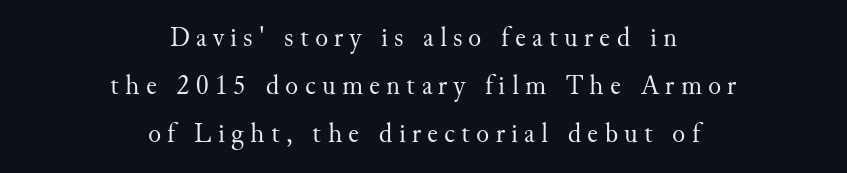
The image shows 27 px text type, upright; set centered, line spacing 1.78x, unusually wide letter spacing (+0.23 em), not underlined.
